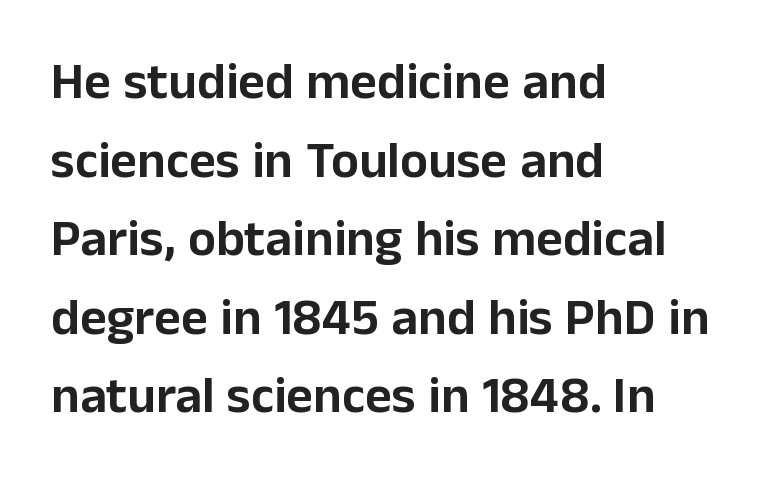
The leading is moderate, giving the passage an even texture. The typesetter chose a ragged-right arrangement here. The face used here is a sans, in the tradition of grotesques and geometrics. Do the letters lean? They stand straight. The letters sit at their default tracking, neither squeezed nor spread. Quick note: underline off.
